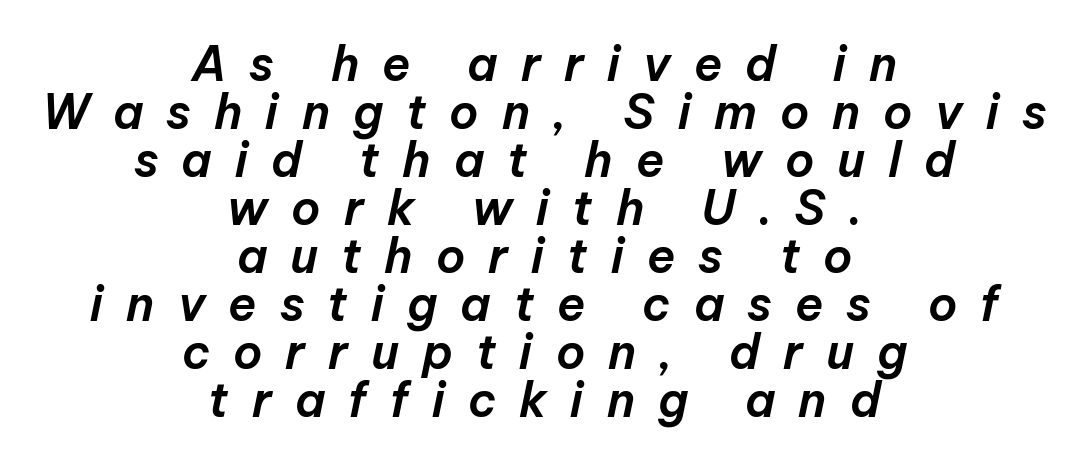
{"italic": "yes", "lean": "right", "slant_degrees": 12, "width": "normal", "stroke_contrast": "low", "x_height": "medium", "monospaced": "no", "underline": "no", "align": "center", "line_spacing": "tight", "line_spacing_ratio": 1.02, "letter_spacing": "wide", "letter_spacing_em": 0.49, "glyph_px": 47}
